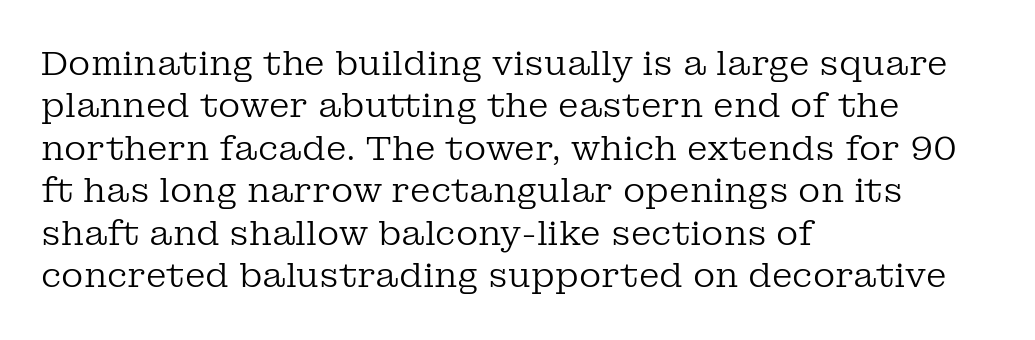
{"serif": "yes", "italic": "no", "bold": "no", "weight": "regular", "width": "normal", "stroke_contrast": "low", "x_height": "medium", "monospaced": "no", "underline": "no", "align": "left", "line_spacing": "normal", "line_spacing_ratio": 1.25, "letter_spacing": "normal", "letter_spacing_em": 0.0, "glyph_px": 34}
